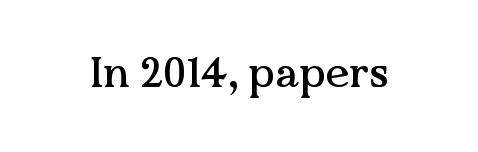
{"serif": "yes", "italic": "no", "width": "normal", "stroke_contrast": "medium", "x_height": "medium", "monospaced": "no", "underline": "no", "letter_spacing": "normal", "letter_spacing_em": 0.0, "glyph_px": 43}
